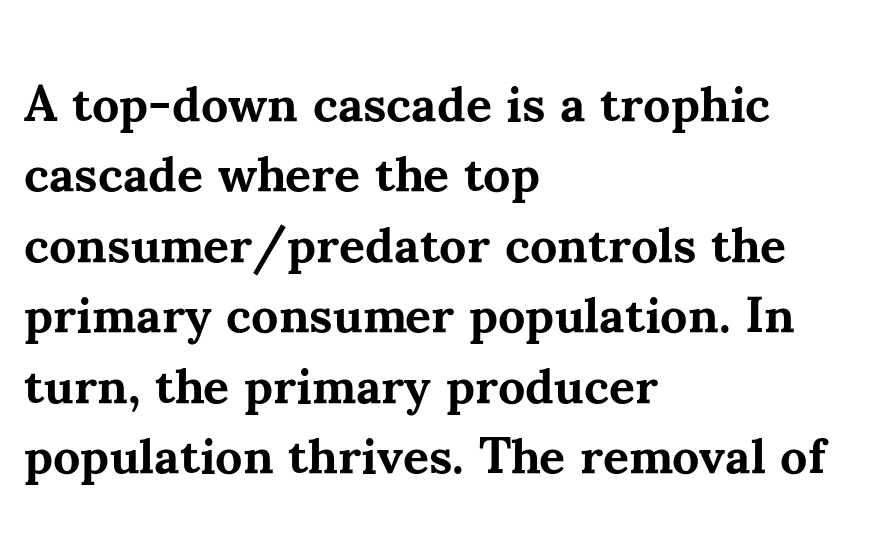
{"serif": "yes", "italic": "no", "bold": "yes", "weight": "bold", "width": "normal", "stroke_contrast": "medium", "x_height": "small", "monospaced": "no", "underline": "no", "align": "left", "line_spacing": "normal", "line_spacing_ratio": 1.41, "letter_spacing": "normal", "letter_spacing_em": 0.0, "glyph_px": 50}
